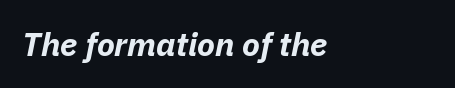
Just letters on the line, the space beneath them empty. The ragged edge is on the right, which tells us the setting is flush left. The rendering uses a bold face; every stroke is thick and dark. How are the letters spaced? Ordinarily, with no added tracking.
